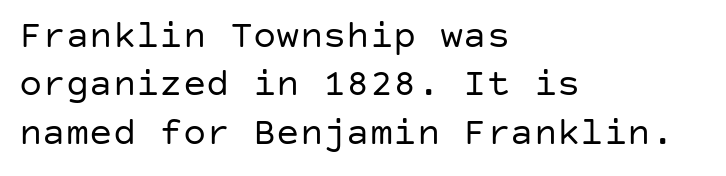
Q: Is the text bold? A: No.
Q: Is the text italic (slanted)? A: No, it is upright.
Q: Is the typeface a serif or a sans-serif typeface? A: Sans-serif.
Q: Is the text underlined? A: No.
Q: How is the paragraph aligned? A: Left-aligned.
Q: Is the spacing between letters normal or unusually wide? A: Normal.
Q: Width (condensed, normal, or wide)? A: Normal.
Q: Stroke contrast? A: Low.
Q: x-height? A: Large.
